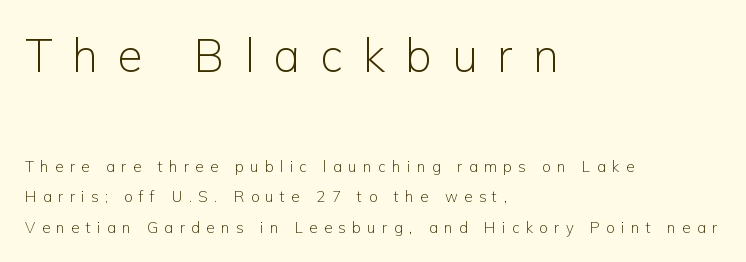
Q: Is the text bold? A: No.
Q: Is the text italic (slanted)? A: No, it is upright.
Q: Is the typeface a serif or a sans-serif typeface? A: Sans-serif.
Q: Is the text underlined? A: No.
Q: How is the paragraph aligned? A: Left-aligned.
Q: Is the spacing between letters normal or unusually wide? A: Unusually wide.
Q: Is the spacing between lines tight, normal or loose? A: Loose.
Q: Which block of text is set in a larger size, the first (top) or the second (bottom)? A: The first (top) one.
Q: Width (condensed, normal, or wide)? A: Normal.
Q: Stroke contrast? A: Low.
Q: x-height? A: Medium.
Q: Monospaced? A: No.
